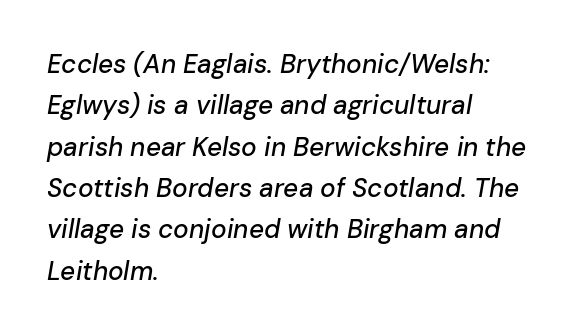
Check under the words: just untouched page. The rows are spaced the way most documents space them. Leftover space on each line is placed entirely after the last word. Here the glyphs are tracked normally, forming tight word shapes.
